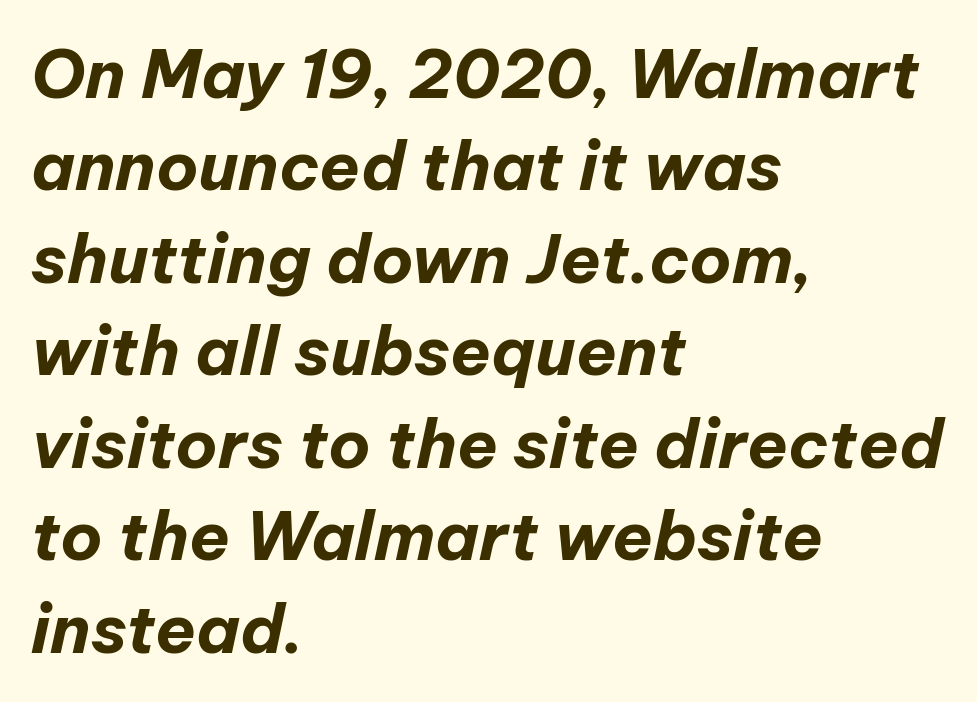
The image shows 67 px bold type, italic (leaning right); set left-aligned, normal line spacing (1.38x), normal letter spacing, not underlined; low stroke contrast and a medium x-height.
